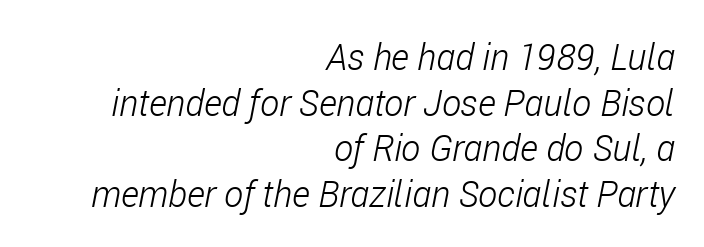
Think of a printed novel: that variable character pitch is what you see here. Posture: slanted. Each word holds together tightly as a unit, with standard inter-letter gaps. These lines are set flush right with a ragged left edge. The weight tops out at a normal text grade. A bare baseline throughout the passage.
